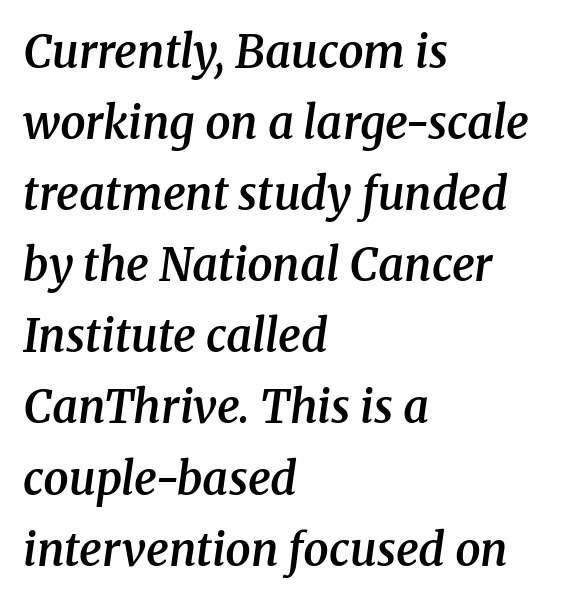
The image shows 45 px semibold serif type, italic (leaning right); set left-aligned, normal line spacing (1.58x), normal letter spacing, not underlined; medium stroke contrast and a medium x-height.
